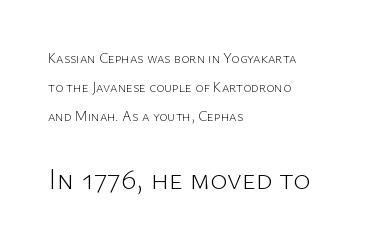
The image shows 29 px light sans-serif type, upright; set left-aligned, loose line spacing (2.06x), normal letter spacing, not underlined; the second (bottom) block is 2.07x larger; low stroke contrast and a medium x-height.
